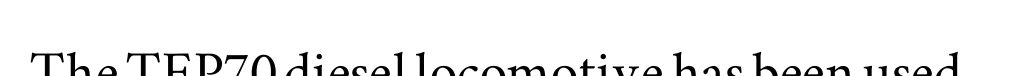
{"serif": "yes", "italic": "no", "width": "wide", "stroke_contrast": "medium", "x_height": "small", "monospaced": "no", "underline": "no", "letter_spacing": "normal", "letter_spacing_em": 0.0, "glyph_px": 69}
